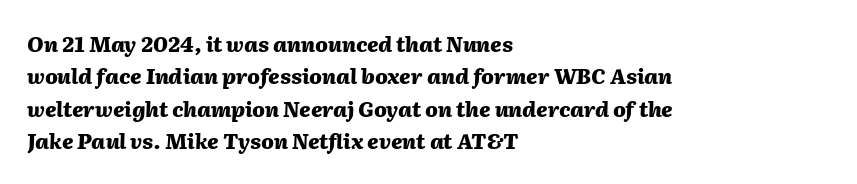
{"italic": "yes", "lean": "right", "slant_degrees": 2, "bold": "yes", "underline": "no", "align": "left", "line_spacing": "normal", "line_spacing_ratio": 1.54, "letter_spacing": "normal", "letter_spacing_em": 0.0, "glyph_px": 21}
